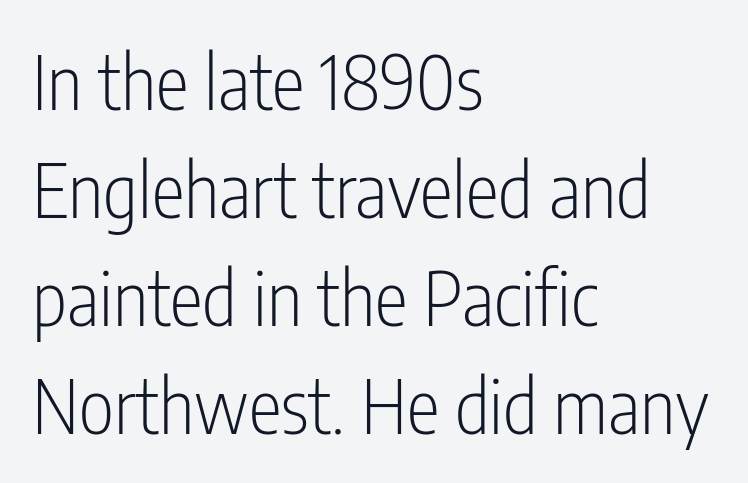
Q: Is the text bold? A: No.
Q: Is the text italic (slanted)? A: No, it is upright.
Q: Is the typeface a serif or a sans-serif typeface? A: Sans-serif.
Q: Is the text underlined? A: No.
Q: How is the paragraph aligned? A: Left-aligned.
Q: Is the spacing between letters normal or unusually wide? A: Normal.
Q: Is the spacing between lines tight, normal or loose? A: Normal.
Q: Width (condensed, normal, or wide)? A: Condensed.
Q: Stroke contrast? A: Low.
Q: x-height? A: Medium.
Q: Monospaced? A: No.
